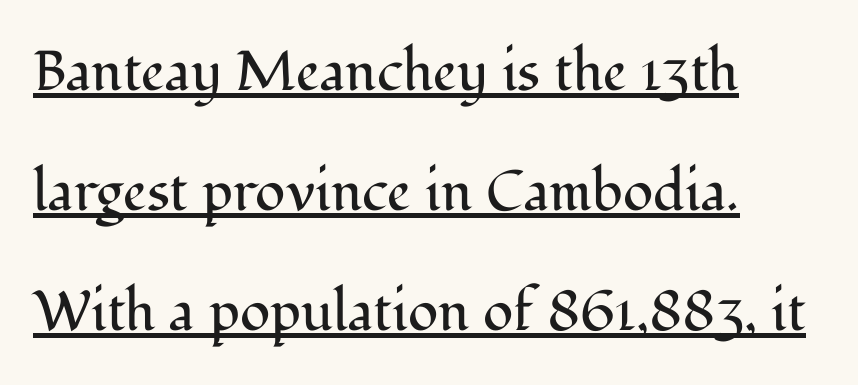
{"serif": "yes", "italic": "no", "bold": "no", "weight": "regular", "width": "normal", "stroke_contrast": "medium", "x_height": "medium", "monospaced": "no", "underline": "yes", "align": "left", "line_spacing": "loose", "line_spacing_ratio": 2.14, "letter_spacing": "normal", "letter_spacing_em": 0.0, "glyph_px": 56}
